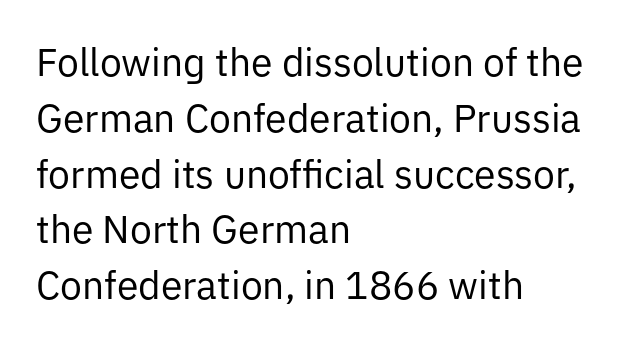
{"serif": "no", "italic": "no", "bold": "no", "weight": "regular", "width": "normal", "stroke_contrast": "low", "x_height": "medium", "monospaced": "no", "underline": "no", "align": "left", "line_spacing": "normal", "line_spacing_ratio": 1.43, "letter_spacing": "normal", "letter_spacing_em": 0.0, "glyph_px": 39}
